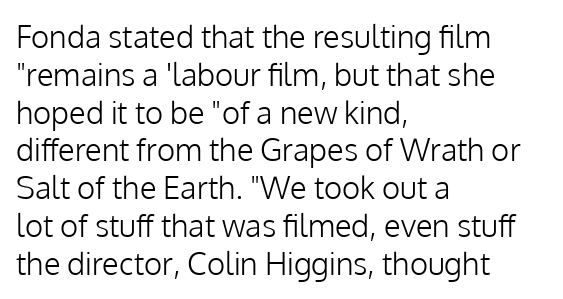
The image shows 31 px light sans-serif type, upright; set left-aligned, line spacing 1.22x, normal letter spacing, not underlined; low stroke contrast and a medium x-height.
